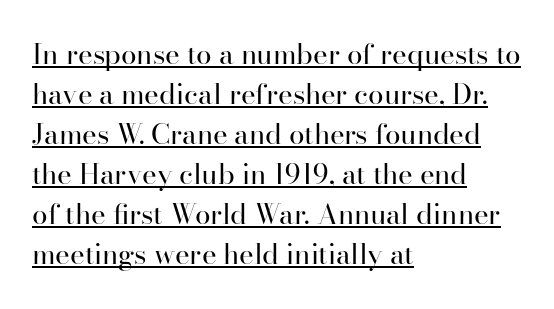
The image shows 28 px regular-weight serif type, upright; set left-aligned, normal line spacing (1.43x), normal letter spacing, underlined; high stroke contrast and a small x-height.
